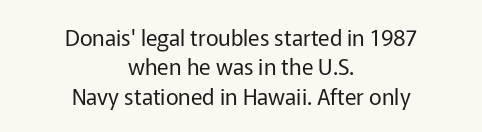
Default kerning and tracking; the words read as compact shapes. Is there any slant? The stems are plumb. Each stroke keeps to a modest, everyday thickness or less. Each row of text sits above clean, open space.
